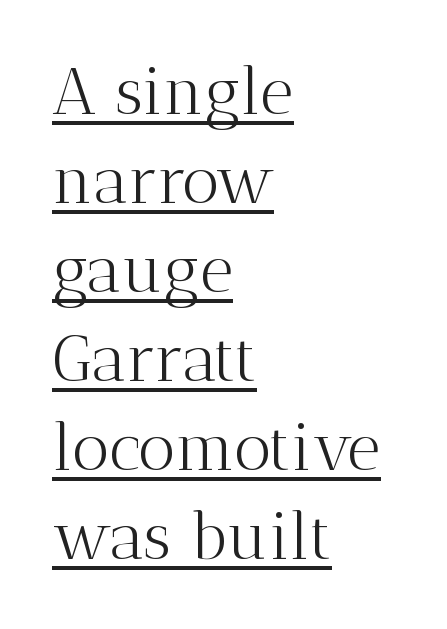
{"serif": "yes", "italic": "no", "bold": "no", "weight": "light", "width": "normal", "stroke_contrast": "medium", "x_height": "medium", "monospaced": "no", "underline": "yes", "align": "left", "line_spacing": "normal", "line_spacing_ratio": 1.37, "letter_spacing": "normal", "letter_spacing_em": 0.0, "glyph_px": 65}
